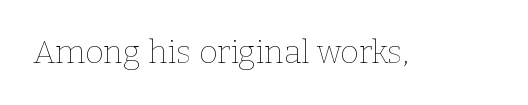
Q: Is the text bold? A: No.
Q: Is the text italic (slanted)? A: No, it is upright.
Q: Is the text underlined? A: No.
Q: Is the spacing between letters normal or unusually wide? A: Normal.
Q: Width (condensed, normal, or wide)? A: Normal.
Q: Stroke contrast? A: Low.
Q: x-height? A: Medium.
Q: Monospaced? A: No.
